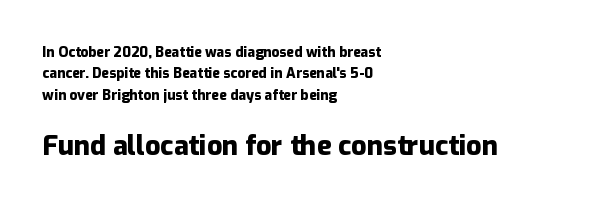
The image shows 27 px bold type, upright; set left-aligned, normal line spacing (1.52x), normal letter spacing, not underlined; the second (bottom) block is 1.93x larger.
